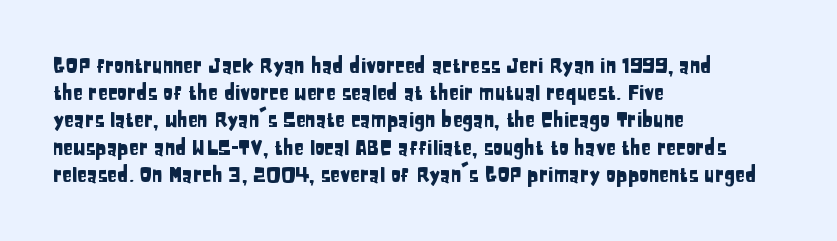
Q: Is the text italic (slanted)? A: No, it is upright.
Q: Is the text underlined? A: No.
Q: How is the paragraph aligned? A: Left-aligned.
Q: Is the spacing between letters normal or unusually wide? A: Normal.
Q: Is the spacing between lines tight, normal or loose? A: Normal.
